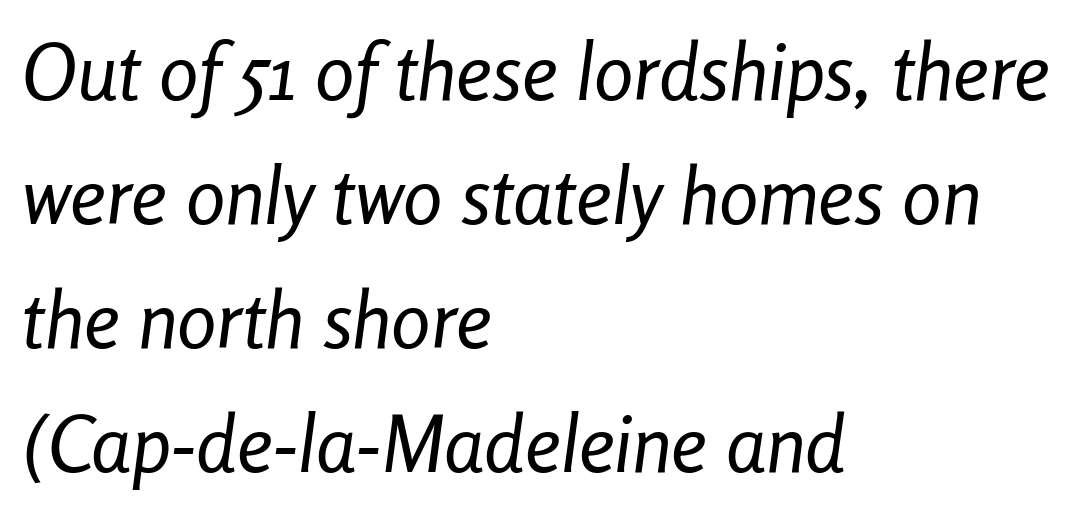
The image shows 79 px regular-weight, condensed type, italic (leaning right); set left-aligned, normal line spacing (1.57x), normal letter spacing, not underlined; low stroke contrast and a medium x-height.
